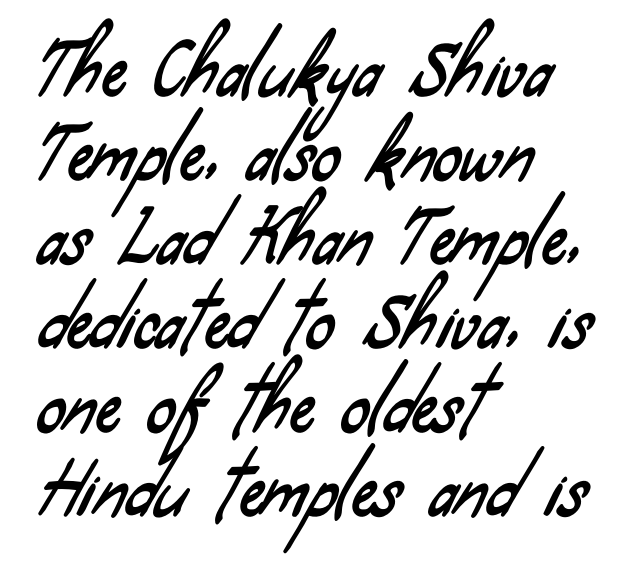
The image shows 70 px condensed sans-serif type; set left-aligned, line spacing 1.2x, normal letter spacing, not underlined; low stroke contrast and a small x-height.
